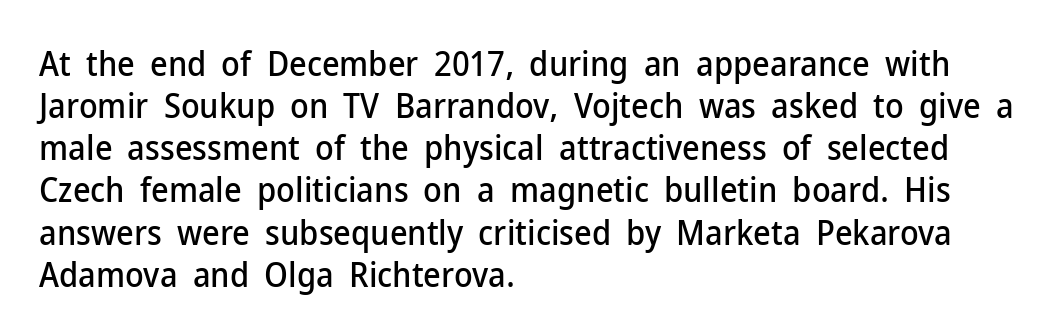
Do the characters align in a grid? No, the font is proportional. Observe the ordinary spacing: letters are neighbours, not strangers. Just letters on the line, the space beneath them empty. The text was rendered using a sans face with plain stroke endings. Posture: vertical. A student would call this left alignment; a typographer would say flush left, rag right.
